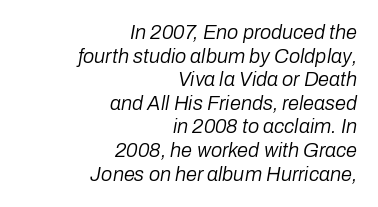
The image shows 20 px text type, italic (leaning right); set right-aligned, line spacing 1.18x, normal letter spacing, not underlined.
